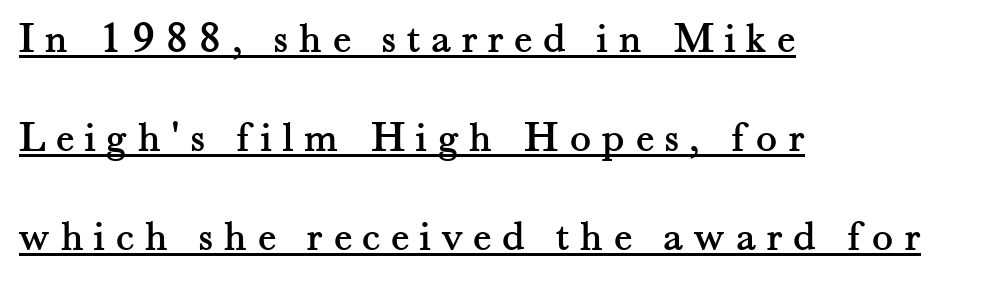
The image shows 44 px serif type, upright; set left-aligned, loose line spacing (2.25x), unusually wide letter spacing (+0.24 em), underlined; medium stroke contrast and a small x-height.
